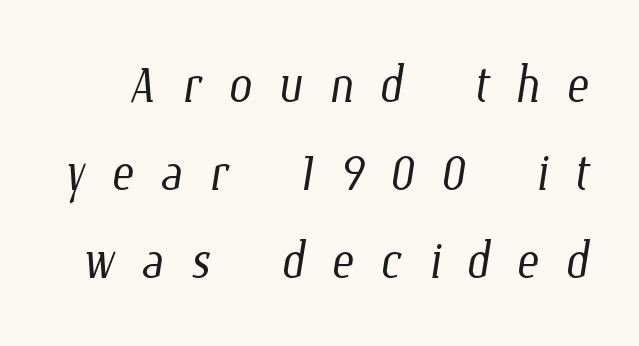
{"bold": "no", "weight": "light", "width": "condensed", "stroke_contrast": "low", "x_height": "medium", "monospaced": "no", "underline": "no", "line_spacing": "normal", "line_spacing_ratio": 1.31, "letter_spacing": "wide", "letter_spacing_em": 0.39, "glyph_px": 67}
